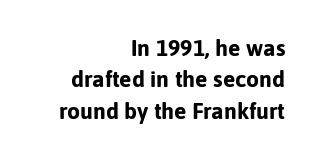
Q: Is the text bold? A: Yes.
Q: Is the text italic (slanted)? A: No, it is upright.
Q: Is the text underlined? A: No.
Q: How is the paragraph aligned? A: Right-aligned.
Q: Is the spacing between letters normal or unusually wide? A: Normal.
Q: Is the spacing between lines tight, normal or loose? A: Normal.
